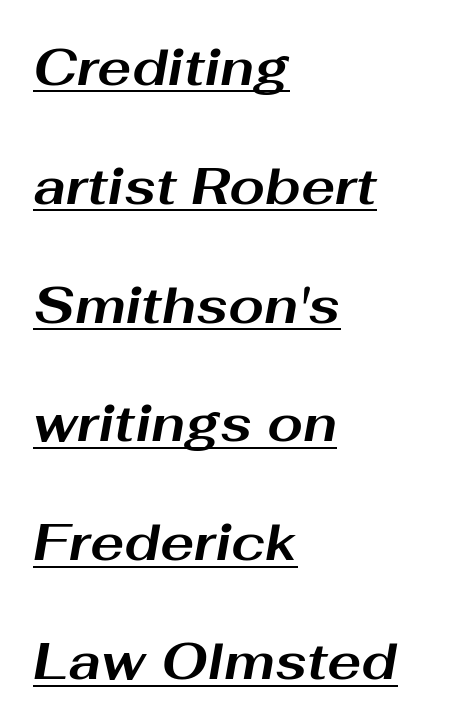
The image shows 51 px bold, wide type, italic (leaning right); set left-aligned, loose line spacing (2.33x), normal letter spacing, underlined; medium stroke contrast and a medium x-height.
